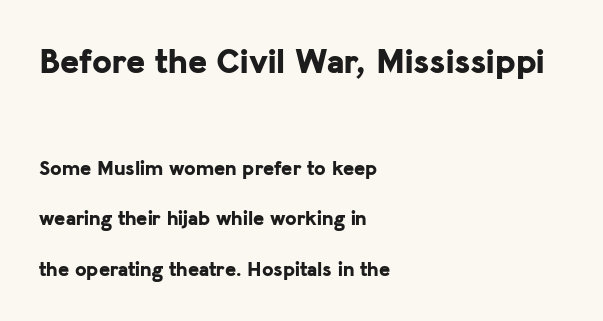
{"serif": "no", "italic": "no", "bold": "yes", "weight": "bold", "width": "normal", "stroke_contrast": "low", "x_height": "medium", "monospaced": "no", "underline": "no", "align": "left", "line_spacing": "loose", "line_spacing_ratio": 2.41, "letter_spacing": "normal", "letter_spacing_em": 0.0, "larger_block": "first", "size_ratio": 1.71, "glyph_px": 36}
